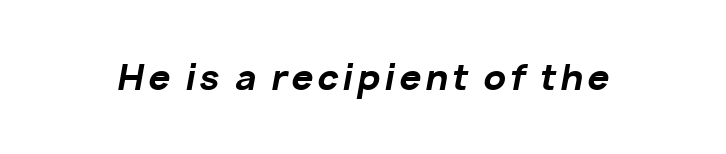
The image shows 35 px bold type, italic (leaning right); set not underlined; low stroke contrast and a medium x-height.
